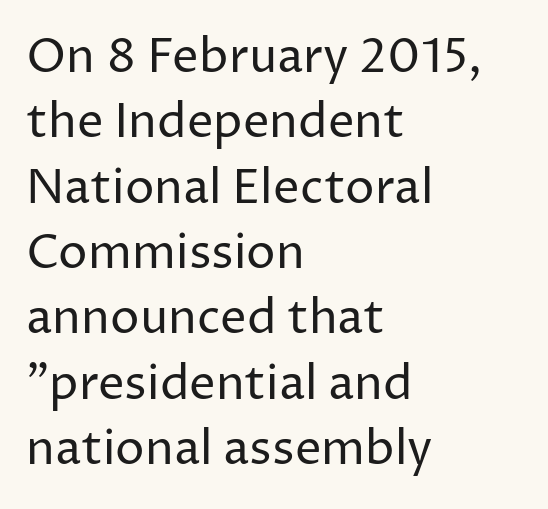
The image shows 47 px regular-weight sans-serif type, upright; set left-aligned, normal line spacing (1.39x), normal letter spacing, not underlined; low stroke contrast and a medium x-height.
